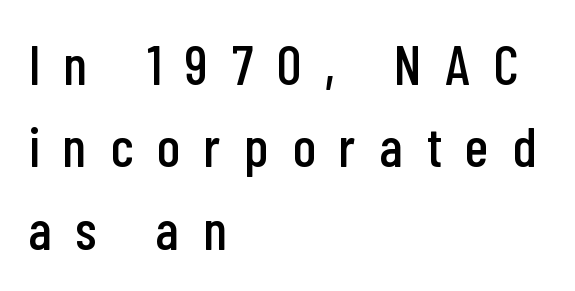
The image shows 56 px condensed sans-serif type, upright; set left-aligned, normal line spacing (1.47x), unusually wide letter spacing (+0.43 em), not underlined; low stroke contrast and a medium x-height.
